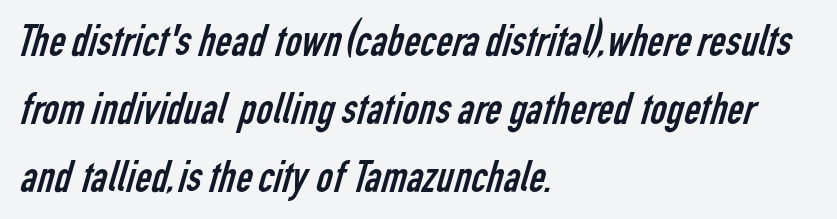
Honestly, there is no underline to notice here at all. Baseline-to-baseline distance is the conventional proportion of letter height. The face used here is proportionally spaced, like ordinary book or web type. Is the type heavy? It reads as light-to-regular instead. Nope, no serifs anywhere on these letters. A typesetter would call this zero additional tracking.
